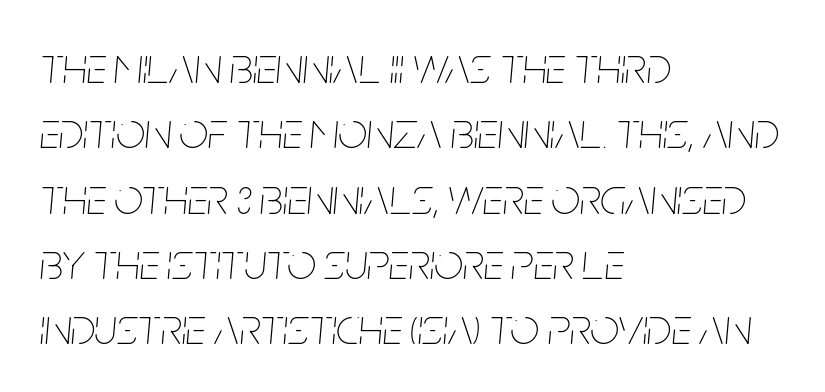
Varying glyph widths throughout — classic text-font behaviour. The typeface has the unassuming heft of standard copy or less. The area under the type is left untouched. Between one letter and the next there's only the usual sliver of space. In CSS terms this would be text-align: left. Every character sits at an angle, as italics do.
